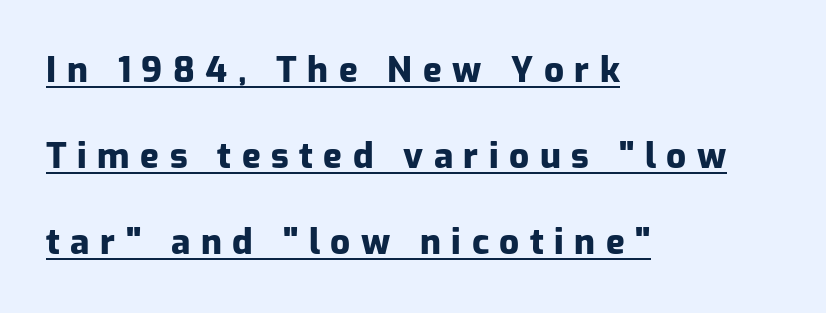
The passage shown is typed in a proportional face where columns would drift. Plenty of ink on the page — the face is bold. The horizontal fit of the characters is loose and conspicuously gappy. If you drew a line through each stem, it would be perfectly vertical. The rendered words wear a rule along their underside.
